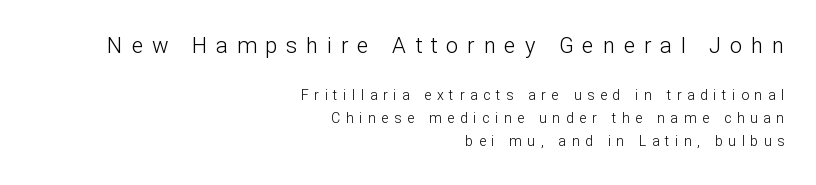
Q: Is the text bold? A: No.
Q: Is the text italic (slanted)? A: No, it is upright.
Q: Is the text underlined? A: No.
Q: How is the paragraph aligned? A: Right-aligned.
Q: Is the spacing between letters normal or unusually wide? A: Unusually wide.
Q: Is the spacing between lines tight, normal or loose? A: Normal.
Q: Which block of text is set in a larger size, the first (top) or the second (bottom)? A: The first (top) one.
